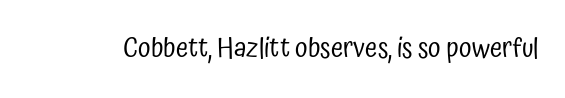
{"serif": "no", "italic": "no", "bold": "no", "weight": "regular", "width": "condensed", "stroke_contrast": "low", "x_height": "medium", "monospaced": "no", "underline": "no", "letter_spacing": "normal", "letter_spacing_em": 0.0, "glyph_px": 28}
